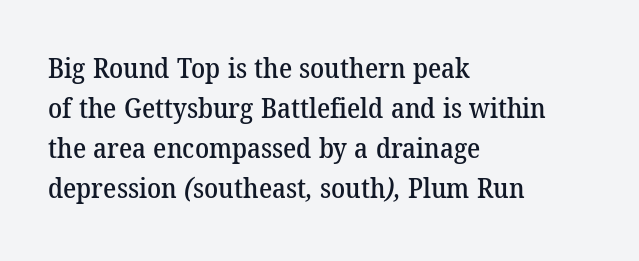
Q: Is the typeface a serif or a sans-serif typeface? A: Serif.
Q: Is the text underlined? A: No.
Q: How is the paragraph aligned? A: Left-aligned.
Q: Is the spacing between letters normal or unusually wide? A: Normal.
Q: Is the spacing between lines tight, normal or loose? A: Normal.
Q: Width (condensed, normal, or wide)? A: Normal.
Q: Stroke contrast? A: Low.
Q: x-height? A: Medium.
Q: Monospaced? A: No.
